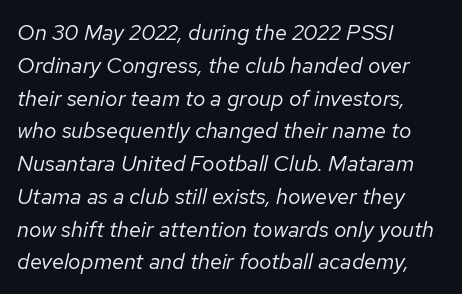
Nothing unusual about the tracking: characters are spaced as the font intends. This reads as an unemphasized weight, regular at the heaviest. The paragraph shown leans on its left margin. Does the lettering tilt? It does — this is italic. Reading down the column, the eye jumps a familiar distance to each next line.
